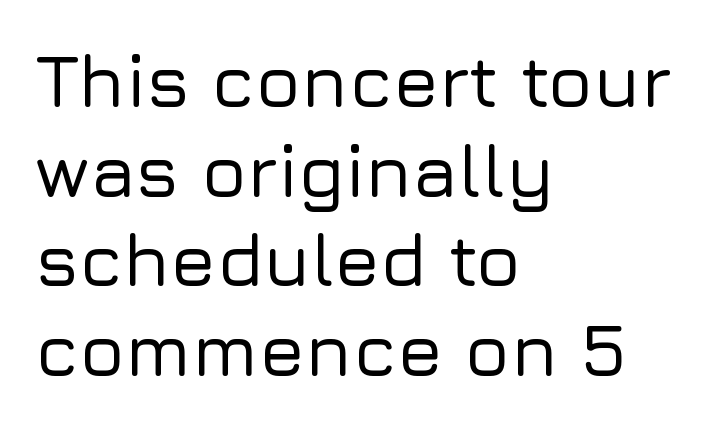
Does the type have serifs? No, each stem ends abruptly. Unmarked baselines from the first word to the last. Each line starts at the same left margin while the right side varies. Does the lettering tilt? It doesn't — this is upright. This sample has the flowing, uneven cadence of proportional lettering.
